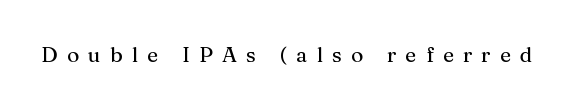
{"italic": "no", "underline": "no", "letter_spacing": "wide", "letter_spacing_em": 0.44, "glyph_px": 21}
